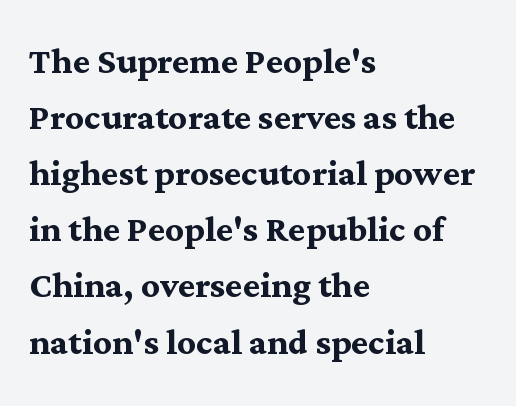
The image shows 46 px semibold serif type, upright; set left-aligned, line spacing 1.22x, normal letter spacing, not underlined; medium stroke contrast and a medium x-height.
